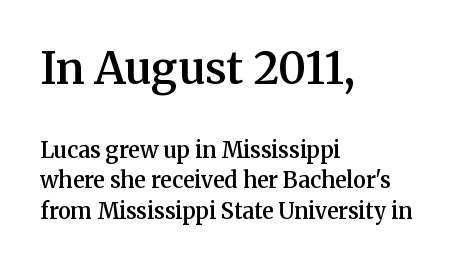
The image shows 44 px semibold serif type, upright; set left-aligned, normal line spacing (1.38x), normal letter spacing, not underlined; the first (top) block is 2.0x larger; medium stroke contrast and a medium x-height.
